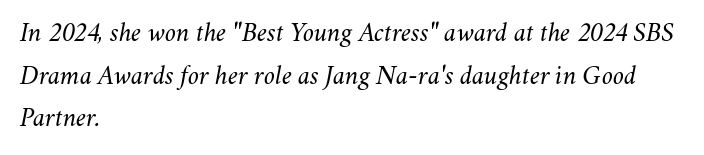
Q: Is the text bold? A: No.
Q: Is the text italic (slanted)? A: Yes, it leans right by about 11 degrees.
Q: Is the text underlined? A: No.
Q: How is the paragraph aligned? A: Left-aligned.
Q: Is the spacing between letters normal or unusually wide? A: Normal.
Q: Is the spacing between lines tight, normal or loose? A: Normal.
Q: Width (condensed, normal, or wide)? A: Normal.
Q: Stroke contrast? A: Medium.
Q: x-height? A: Small.
Q: Monospaced? A: No.
